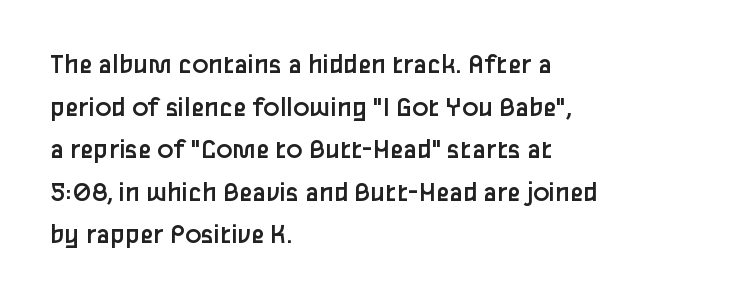
{"serif": "no", "italic": "no", "bold": "no", "weight": "regular", "width": "normal", "stroke_contrast": "low", "x_height": "medium", "monospaced": "no", "underline": "no", "align": "left", "line_spacing": "normal", "line_spacing_ratio": 1.42, "letter_spacing": "normal", "letter_spacing_em": 0.0, "glyph_px": 30}
